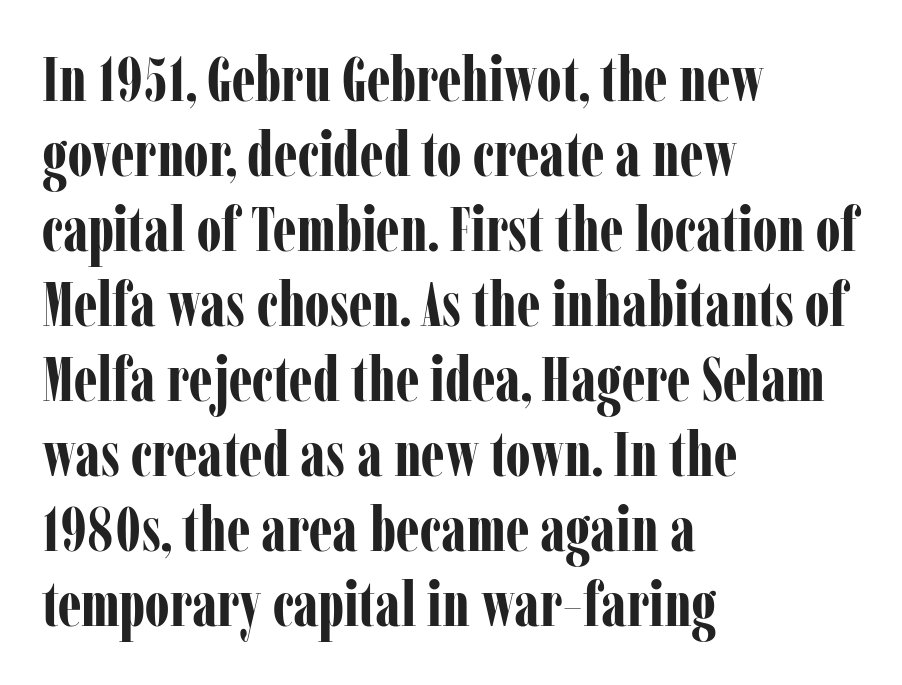
Q: Is the text bold? A: Yes.
Q: Is the text italic (slanted)? A: No, it is upright.
Q: Is the typeface a serif or a sans-serif typeface? A: Serif.
Q: Is the text underlined? A: No.
Q: How is the paragraph aligned? A: Left-aligned.
Q: Is the spacing between letters normal or unusually wide? A: Normal.
Q: Width (condensed, normal, or wide)? A: Condensed.
Q: Stroke contrast? A: Low.
Q: x-height? A: Medium.
Q: Monospaced? A: No.
